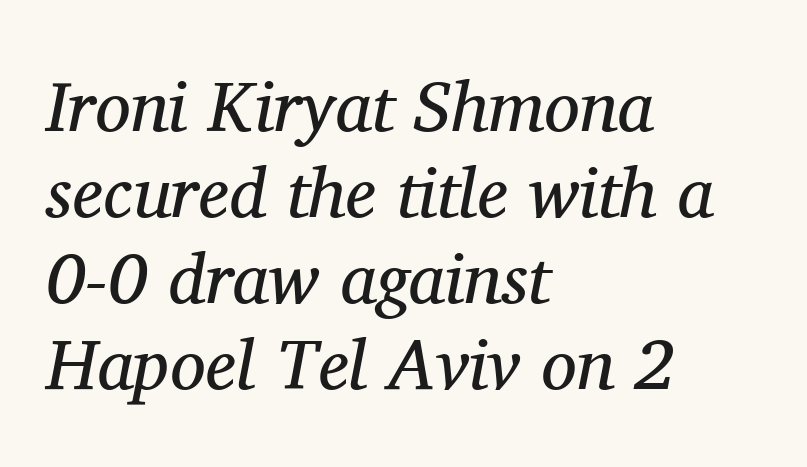
Has an underline been added? It has not. These lines are set flush left with a ragged right edge. The rendering uses natural spacing where letterforms have individual widths. Notice how the stems are inclined rather than vertical — that's the hallmark of italics. The text was rendered using a seriffed face with decorative stroke endings.
